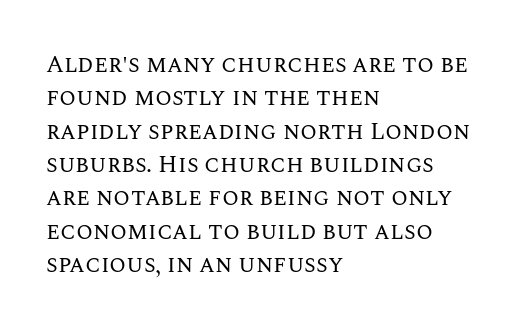
The image shows 24 px text type, upright; set left-aligned, normal line spacing (1.39x), normal letter spacing, not underlined.
